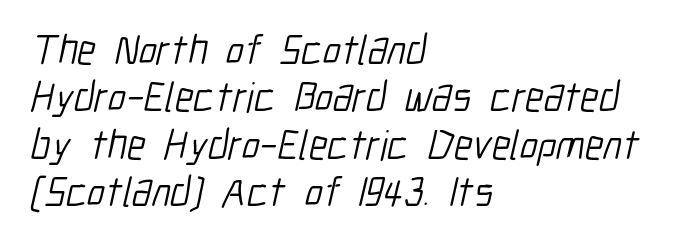
Q: Is the text bold? A: No.
Q: Is the typeface a serif or a sans-serif typeface? A: Sans-serif.
Q: Is the text underlined? A: No.
Q: How is the paragraph aligned? A: Left-aligned.
Q: Is the spacing between letters normal or unusually wide? A: Normal.
Q: Is the spacing between lines tight, normal or loose? A: Tight.
Q: Width (condensed, normal, or wide)? A: Condensed.
Q: Stroke contrast? A: Low.
Q: x-height? A: Medium.
Q: Monospaced? A: No.
